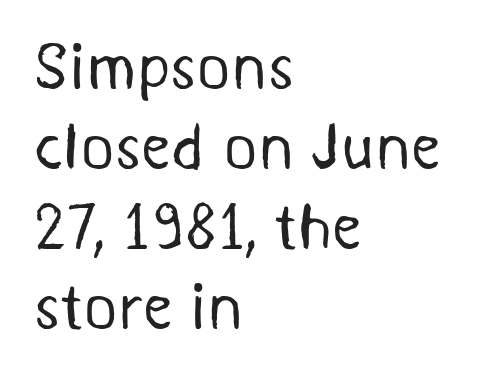
{"serif": "no", "bold": "no", "weight": "regular", "width": "normal", "stroke_contrast": "medium", "x_height": "medium", "monospaced": "no", "underline": "no", "align": "left", "line_spacing_ratio": 1.23, "letter_spacing": "normal", "letter_spacing_em": 0.0, "glyph_px": 65}
